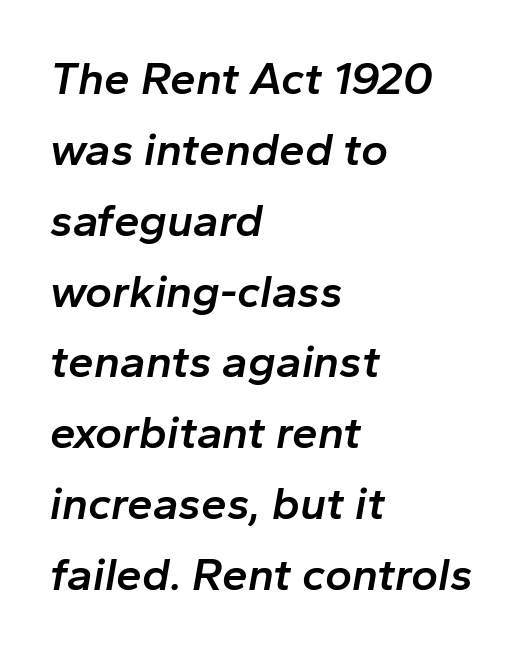
Q: Is the text bold? A: Semi-bold.
Q: Is the text italic (slanted)? A: Yes, it leans right by about 10 degrees.
Q: Is the text underlined? A: No.
Q: How is the paragraph aligned? A: Left-aligned.
Q: Is the spacing between letters normal or unusually wide? A: Normal.
Q: Is the spacing between lines tight, normal or loose? A: Normal.
Q: Width (condensed, normal, or wide)? A: Normal.
Q: Stroke contrast? A: Low.
Q: x-height? A: Medium.
Q: Monospaced? A: No.
